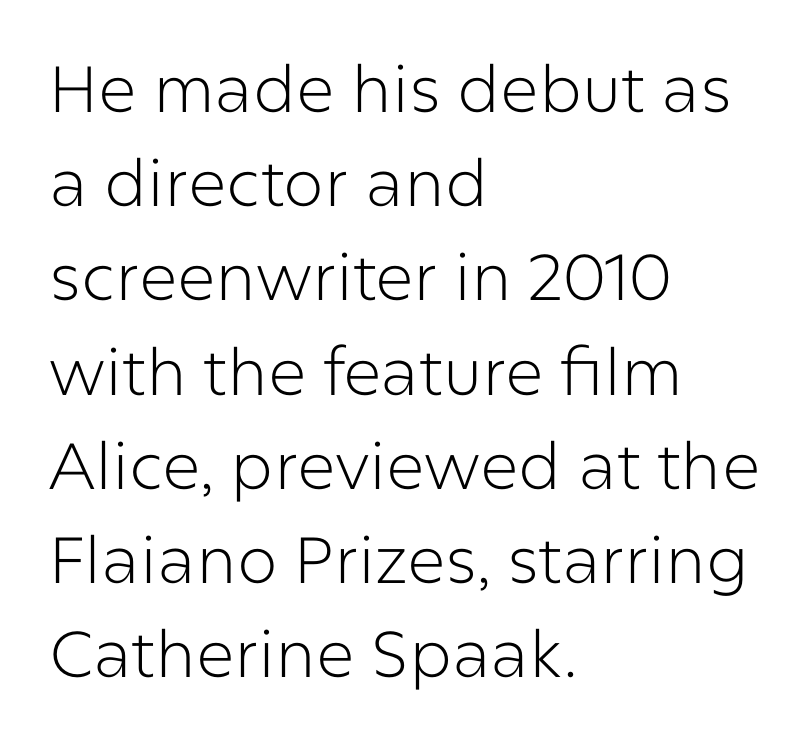
{"serif": "no", "italic": "no", "bold": "no", "weight": "light", "width": "normal", "stroke_contrast": "low", "x_height": "medium", "monospaced": "no", "underline": "no", "align": "left", "line_spacing": "normal", "line_spacing_ratio": 1.45, "letter_spacing": "normal", "letter_spacing_em": 0.0, "glyph_px": 65}
